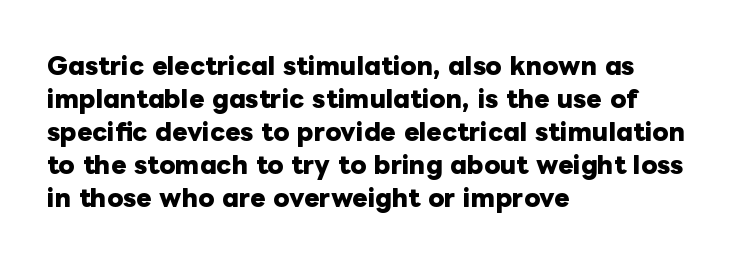
Q: Is the text bold? A: Yes.
Q: Is the text italic (slanted)? A: No, it is upright.
Q: Is the text underlined? A: No.
Q: How is the paragraph aligned? A: Left-aligned.
Q: Is the spacing between letters normal or unusually wide? A: Normal.
Q: Is the spacing between lines tight, normal or loose? A: Normal.
